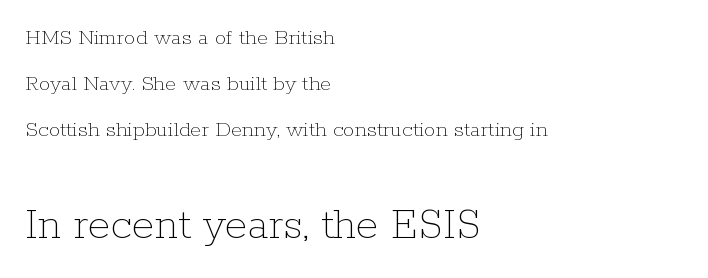
Glance below the letters and you will spot only blank space. Weight: not bold — regular or lighter. Looks like regular typesetting: each glyph gets only the width it needs. Glyph-to-glyph distance matches everyday printed text.
